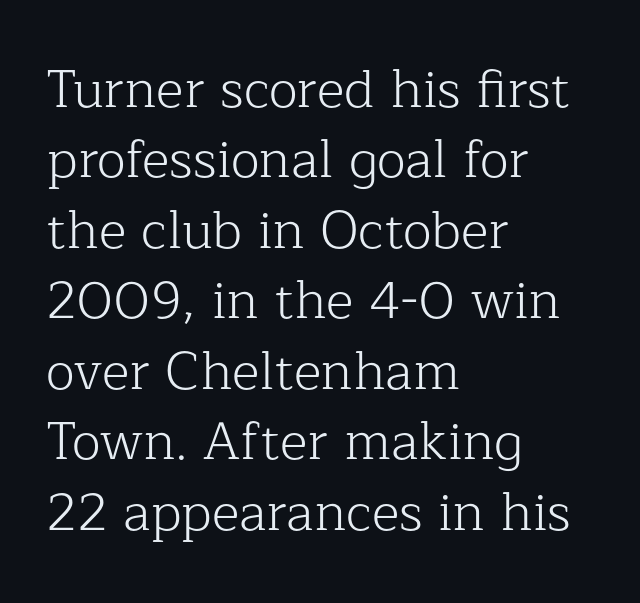
Q: Is the text bold? A: No.
Q: Is the text italic (slanted)? A: No, it is upright.
Q: Is the typeface a serif or a sans-serif typeface? A: Serif.
Q: Is the text underlined? A: No.
Q: How is the paragraph aligned? A: Left-aligned.
Q: Is the spacing between letters normal or unusually wide? A: Normal.
Q: Is the spacing between lines tight, normal or loose? A: Normal.
Q: Width (condensed, normal, or wide)? A: Normal.
Q: Stroke contrast? A: Low.
Q: x-height? A: Medium.
Q: Monospaced? A: No.
